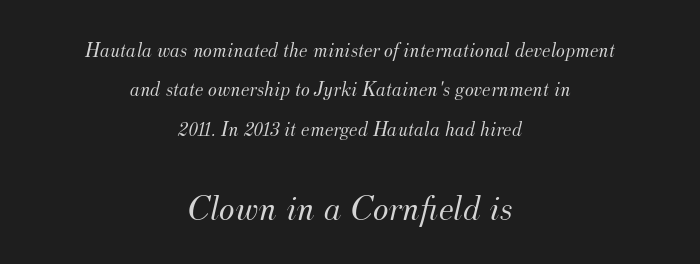
Q: Is the text bold? A: No.
Q: Is the text italic (slanted)? A: Yes, it leans right by about 12 degrees.
Q: Is the typeface a serif or a sans-serif typeface? A: Serif.
Q: Is the text underlined? A: No.
Q: How is the paragraph aligned? A: Centered.
Q: Is the spacing between letters normal or unusually wide? A: Normal.
Q: Which block of text is set in a larger size, the first (top) or the second (bottom)? A: The second (bottom) one.
Q: Width (condensed, normal, or wide)? A: Normal.
Q: Stroke contrast? A: Medium.
Q: x-height? A: Small.
Q: Monospaced? A: No.
